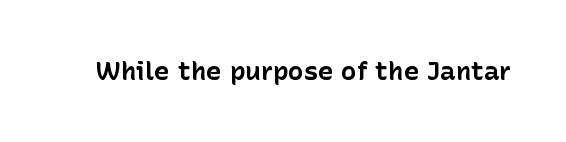
{"italic": "no", "bold": "yes", "underline": "no", "letter_spacing": "normal", "letter_spacing_em": 0.0, "glyph_px": 26}
